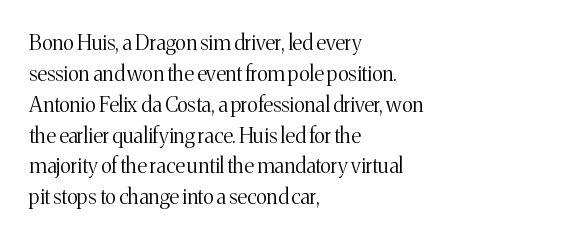
If you drew a line through each stem, it would be perfectly vertical. Leftover space on each line is placed entirely after the last word. The vertical gap from one line to the next is medium. The specimen omits any rule beneath the text block's lines.
